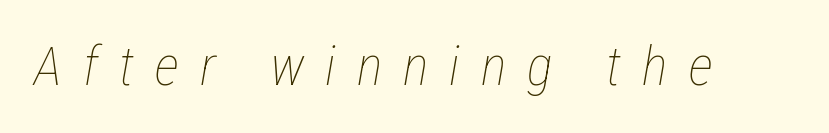
Q: Is the text bold? A: No.
Q: Is the text italic (slanted)? A: Yes, it leans right by about 12 degrees.
Q: Is the text underlined? A: No.
Q: Is the spacing between letters normal or unusually wide? A: Unusually wide.
Q: Width (condensed, normal, or wide)? A: Condensed.
Q: Stroke contrast? A: Low.
Q: x-height? A: Medium.
Q: Monospaced? A: No.
